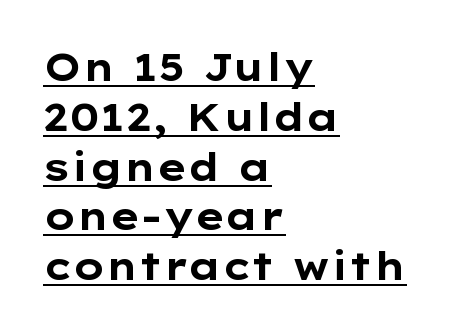
Q: Is the text bold? A: Yes.
Q: Is the text italic (slanted)? A: No, it is upright.
Q: Is the typeface a serif or a sans-serif typeface? A: Sans-serif.
Q: Is the text underlined? A: Yes.
Q: How is the paragraph aligned? A: Left-aligned.
Q: Is the spacing between letters normal or unusually wide? A: Normal.
Q: Is the spacing between lines tight, normal or loose? A: Normal.
Q: Width (condensed, normal, or wide)? A: Wide.
Q: Stroke contrast? A: Low.
Q: x-height? A: Medium.
Q: Monospaced? A: No.
